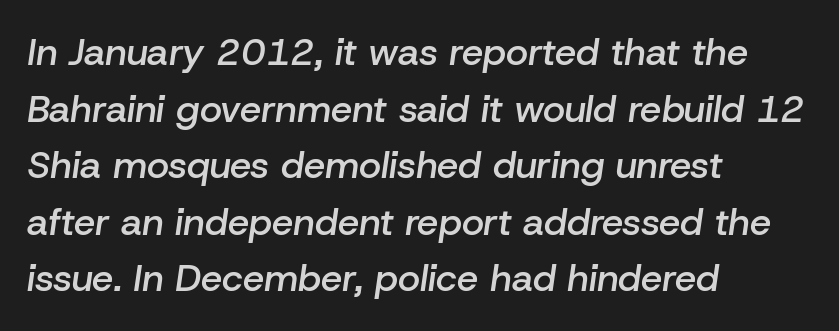
Q: Is the text bold? A: Semi-bold.
Q: Is the text italic (slanted)? A: Yes, it leans right by about 8 degrees.
Q: Is the text underlined? A: No.
Q: How is the paragraph aligned? A: Left-aligned.
Q: Is the spacing between letters normal or unusually wide? A: Normal.
Q: Is the spacing between lines tight, normal or loose? A: Normal.
Q: Width (condensed, normal, or wide)? A: Normal.
Q: Stroke contrast? A: Low.
Q: x-height? A: Medium.
Q: Monospaced? A: No.
